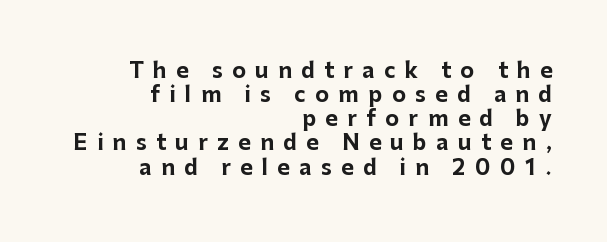
This rendering uses right alignment, leaving the left contour irregular. Caption: expanded tracking, letters set apart. Ascenders rise straight up at ninety degrees. The glyphs are unaccompanied by any horizontal stroke below them. The font is running at its bold setting. Each new line begins almost immediately beneath the previous one.
